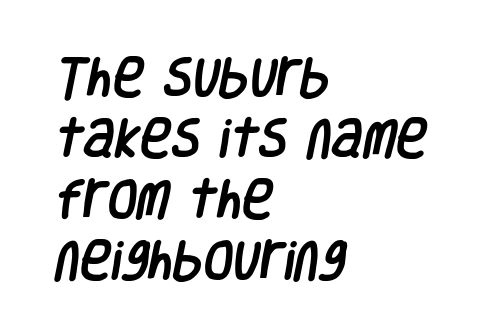
{"serif": "no", "width": "condensed", "stroke_contrast": "low", "x_height": "large", "monospaced": "no", "underline": "no", "align": "left", "line_spacing": "normal", "line_spacing_ratio": 1.42, "letter_spacing": "normal", "letter_spacing_em": 0.0, "glyph_px": 43}
